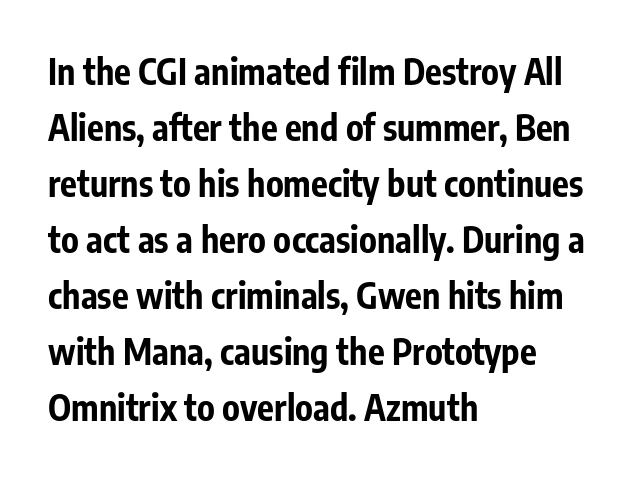
The typesetting leans heavy: a genuine bold. Grotesque or geometric, the face here clearly has no serifs. The type is set solid horizontally, with unmodified tracking. Notice how the stems are strictly vertical — no italics here. Baseline-to-baseline distance is the conventional proportion of letter height.
